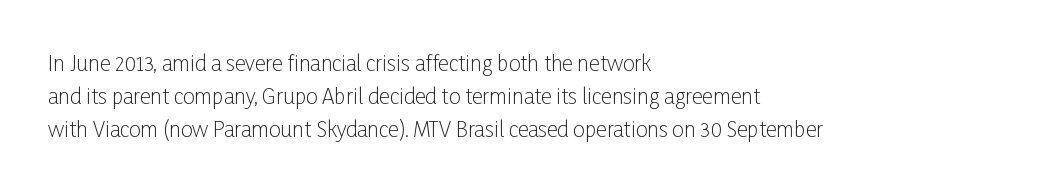
Q: Is the text bold? A: No.
Q: Is the text italic (slanted)? A: No, it is upright.
Q: Is the text underlined? A: No.
Q: How is the paragraph aligned? A: Left-aligned.
Q: Is the spacing between letters normal or unusually wide? A: Normal.
Q: Is the spacing between lines tight, normal or loose? A: Normal.
